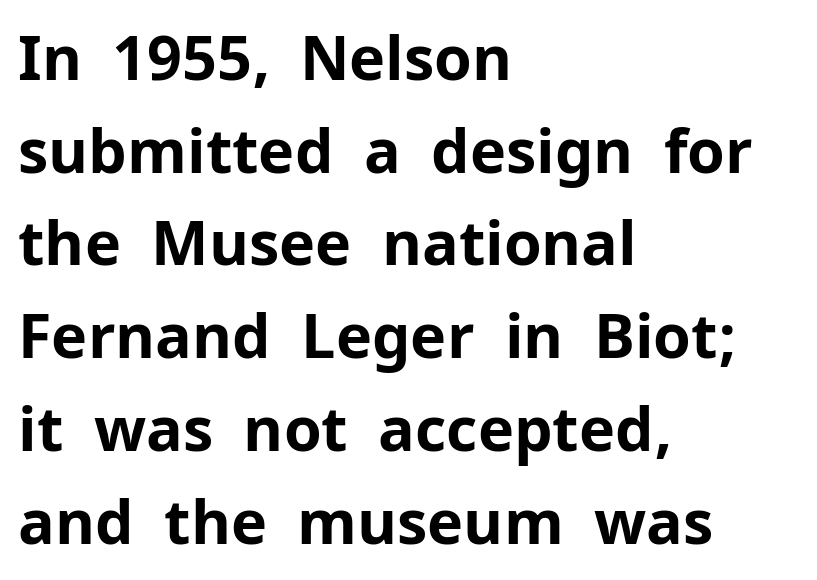
{"serif": "no", "italic": "no", "bold": "yes", "weight": "bold", "width": "normal", "stroke_contrast": "low", "x_height": "medium", "monospaced": "no", "underline": "no", "align": "left", "line_spacing": "normal", "line_spacing_ratio": 1.52, "letter_spacing": "normal", "letter_spacing_em": 0.0, "glyph_px": 61}
